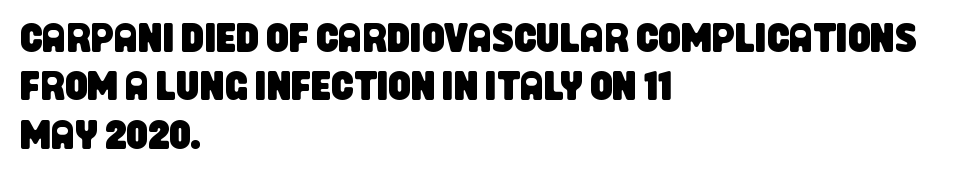
The image shows 40 px condensed sans-serif type; set left-aligned, line spacing 1.21x, normal letter spacing, not underlined; low stroke contrast and a large x-height.
